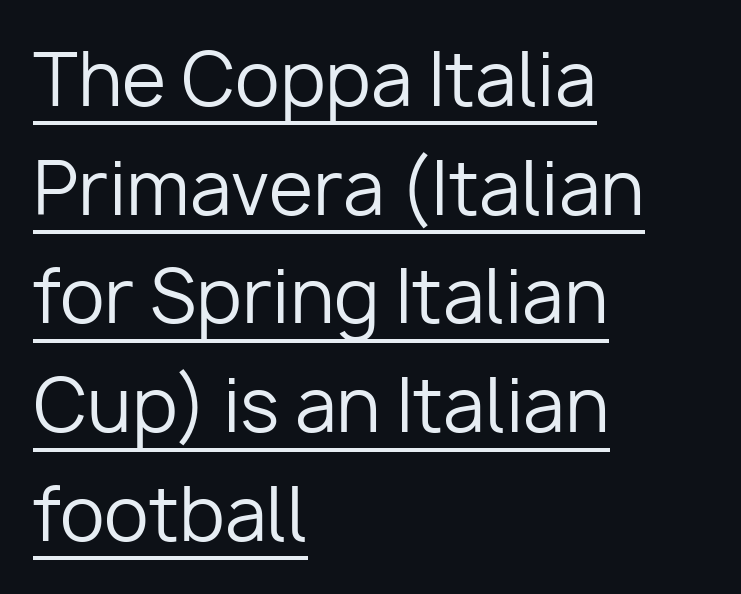
{"serif": "no", "italic": "no", "bold": "no", "weight": "regular", "width": "normal", "stroke_contrast": "low", "x_height": "medium", "monospaced": "no", "underline": "yes", "align": "left", "line_spacing": "normal", "line_spacing_ratio": 1.51, "letter_spacing": "normal", "letter_spacing_em": 0.0, "glyph_px": 72}
